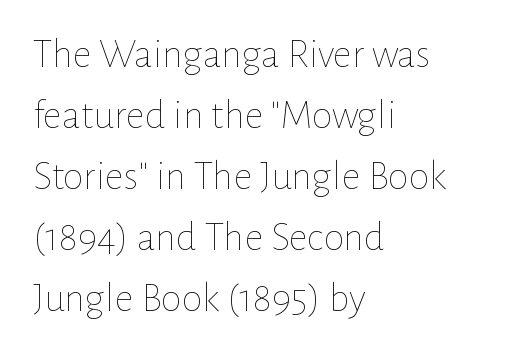
The image shows 42 px thin type, upright; set left-aligned, normal line spacing (1.45x), normal letter spacing, not underlined; low stroke contrast and a medium x-height.
